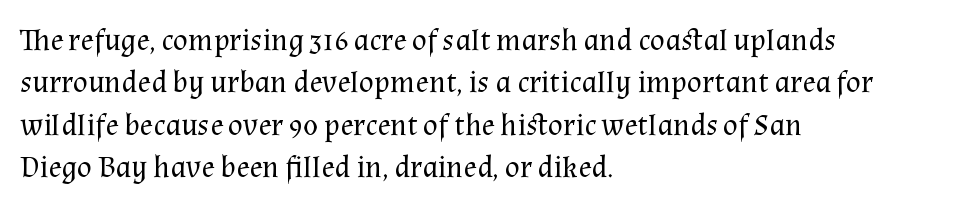
{"italic": "no", "bold": "no", "weight": "regular", "width": "normal", "stroke_contrast": "medium", "x_height": "medium", "monospaced": "no", "underline": "no", "align": "left", "line_spacing": "normal", "line_spacing_ratio": 1.37, "letter_spacing": "normal", "letter_spacing_em": 0.0, "glyph_px": 31}
